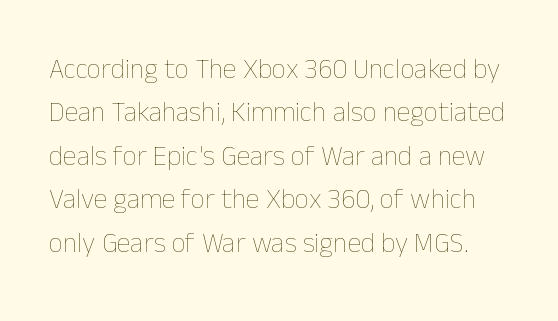
Q: Is the text bold? A: No.
Q: Is the text italic (slanted)? A: No, it is upright.
Q: Is the text underlined? A: No.
Q: Is the spacing between letters normal or unusually wide? A: Normal.
Q: Is the spacing between lines tight, normal or loose? A: Normal.
Q: Width (condensed, normal, or wide)? A: Normal.
Q: Stroke contrast? A: Low.
Q: x-height? A: Medium.
Q: Monospaced? A: No.
